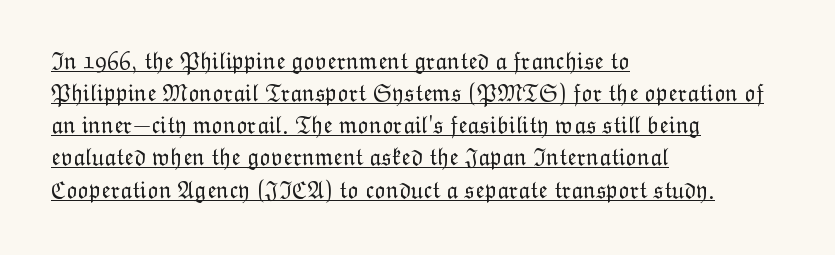
These characters rest on top of a visible drawn line. A light-to-regular cut is what we see here. The face used here is rendered with its standard letterfit. This rendering uses left alignment, leaving the right contour irregular. Leading matches the norm, producing a regular column.
